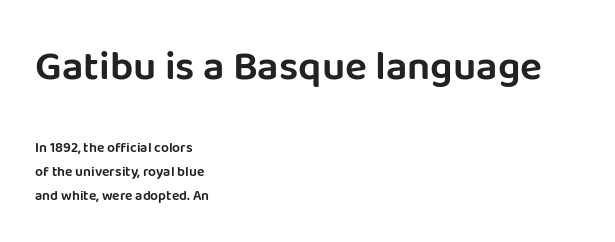
The image shows 41 px sans-serif type, upright; set left-aligned, normal line spacing (1.7x), normal letter spacing, not underlined; the first (top) block is 2.93x larger; low stroke contrast and a large x-height.
